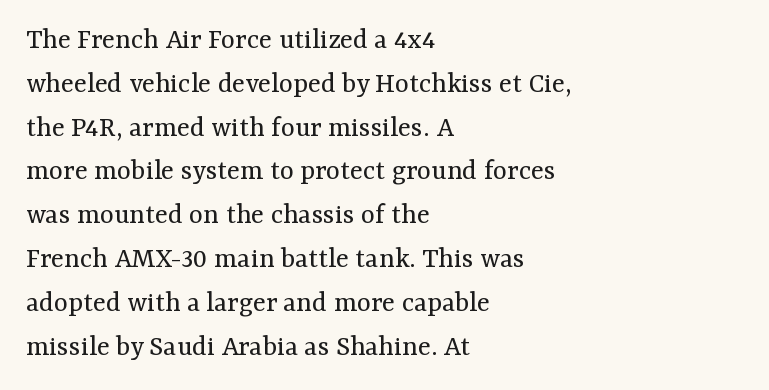
The image shows 30 px regular-weight serif type, upright; set left-aligned, normal line spacing (1.46x), normal letter spacing, not underlined; medium stroke contrast and a medium x-height.
